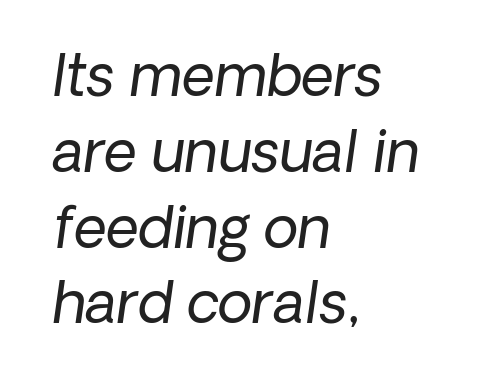
The passage shown stacks its lines at a standard gap. Here the designer chose a conventional face with non-uniform glyph widths. Horizontal alignment here is leftward, the default for most running prose. Weight: in the light-to-regular range.
